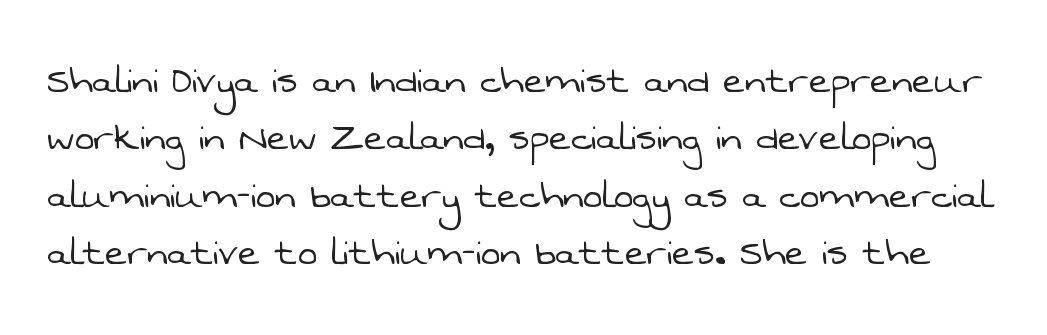
Q: Is the text bold? A: No.
Q: Is the typeface a serif or a sans-serif typeface? A: Sans-serif.
Q: Is the text underlined? A: No.
Q: Is the spacing between letters normal or unusually wide? A: Normal.
Q: Is the spacing between lines tight, normal or loose? A: Normal.
Q: Width (condensed, normal, or wide)? A: Normal.
Q: Stroke contrast? A: Low.
Q: x-height? A: Medium.
Q: Monospaced? A: No.
